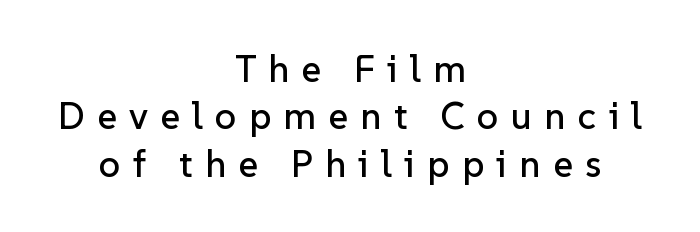
Q: Is the text italic (slanted)? A: No, it is upright.
Q: Is the typeface a serif or a sans-serif typeface? A: Sans-serif.
Q: Is the text underlined? A: No.
Q: How is the paragraph aligned? A: Centered.
Q: Is the spacing between letters normal or unusually wide? A: Unusually wide.
Q: Is the spacing between lines tight, normal or loose? A: Normal.
Q: Width (condensed, normal, or wide)? A: Normal.
Q: Stroke contrast? A: Low.
Q: x-height? A: Medium.
Q: Monospaced? A: No.
